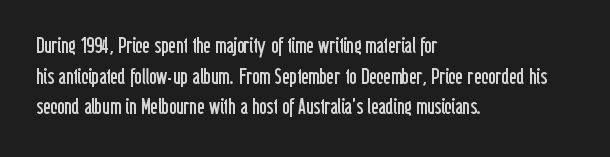
Here the glyphs are tracked normally, forming tight word shapes. This sample keeps an unexceptional amount of space between lines. Every character sits straight up, as roman type does. Each stroke keeps to a modest, everyday thickness or less. This rendering uses left alignment, leaving the right contour irregular. Descenders are the only things crossing below the line.
